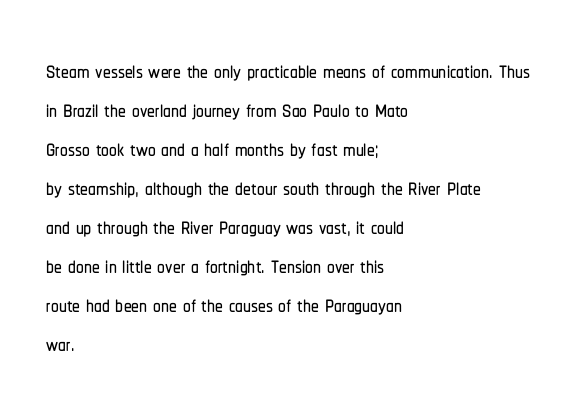
Q: Is the text italic (slanted)? A: No, it is upright.
Q: Is the typeface a serif or a sans-serif typeface? A: Sans-serif.
Q: Is the text underlined? A: No.
Q: How is the paragraph aligned? A: Left-aligned.
Q: Is the spacing between letters normal or unusually wide? A: Normal.
Q: Is the spacing between lines tight, normal or loose? A: Normal.
Q: Width (condensed, normal, or wide)? A: Condensed.
Q: Stroke contrast? A: Low.
Q: x-height? A: Medium.
Q: Monospaced? A: No.
